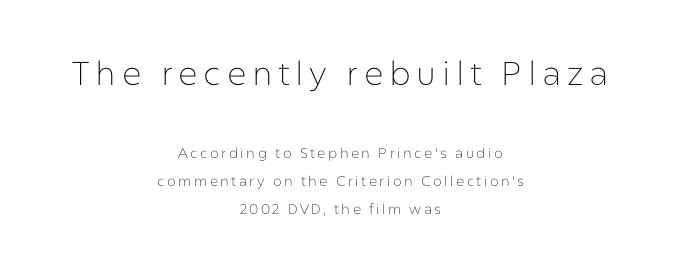
Q: Is the text bold? A: No.
Q: Is the text italic (slanted)? A: No, it is upright.
Q: Is the typeface a serif or a sans-serif typeface? A: Sans-serif.
Q: Is the text underlined? A: No.
Q: How is the paragraph aligned? A: Centered.
Q: Is the spacing between lines tight, normal or loose? A: Loose.
Q: Which block of text is set in a larger size, the first (top) or the second (bottom)? A: The first (top) one.
Q: Width (condensed, normal, or wide)? A: Normal.
Q: Stroke contrast? A: Low.
Q: x-height? A: Medium.
Q: Monospaced? A: No.
